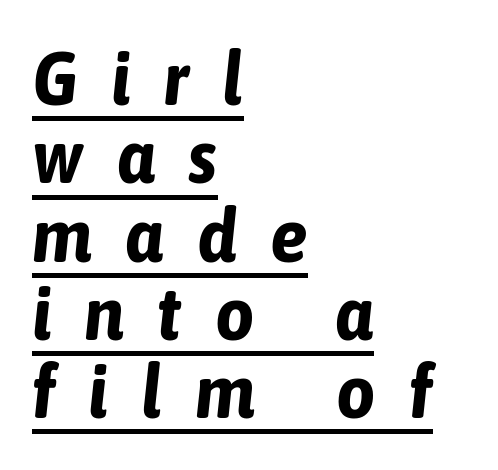
{"italic": "yes", "lean": "right", "slant_degrees": 6, "bold": "yes", "weight": "bold", "width": "condensed", "stroke_contrast": "low", "x_height": "medium", "monospaced": "no", "underline": "yes", "align": "left", "line_spacing": "tight", "line_spacing_ratio": 1.03, "letter_spacing": "wide", "letter_spacing_em": 0.44, "glyph_px": 76}
